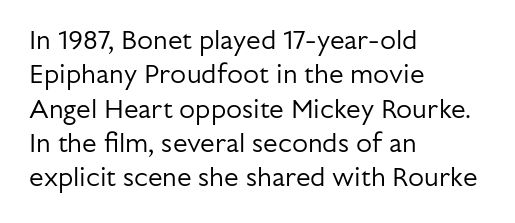
The image shows 26 px text type, upright; set left-aligned, normal line spacing (1.32x), normal letter spacing, not underlined.
